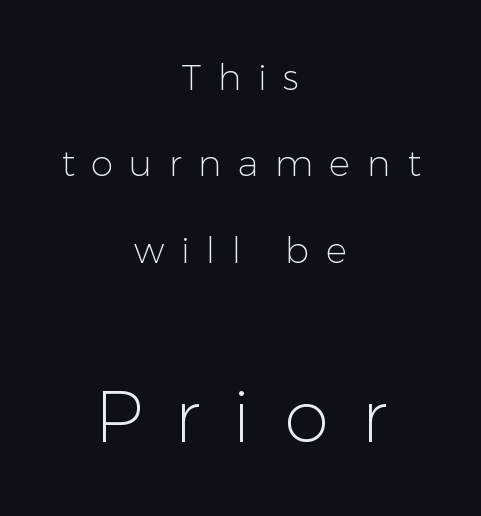
{"serif": "no", "italic": "no", "bold": "no", "weight": "light", "width": "normal", "stroke_contrast": "low", "x_height": "medium", "monospaced": "no", "underline": "no", "align": "center", "line_spacing": "loose", "line_spacing_ratio": 2.4, "letter_spacing": "wide", "letter_spacing_em": 0.46, "larger_block": "second", "size_ratio": 2.0, "glyph_px": 72}
